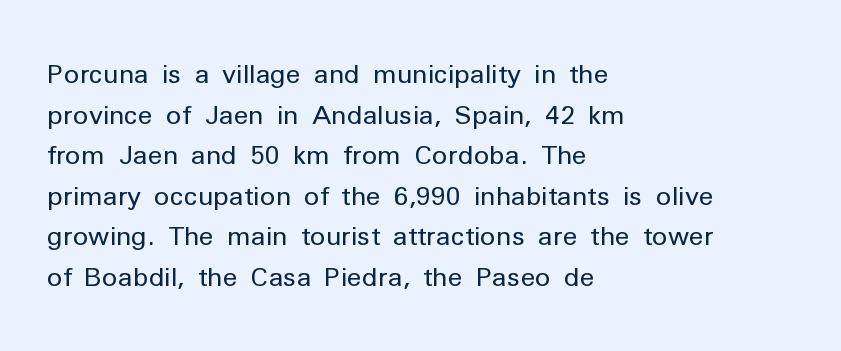
The zone under the glyphs is completely vacant. Letters have the restrained weight of plain body copy at most. Line beginnings align vertically; line endings do not. The gaps between neighbouring characters are ordinary and unremarkable.
